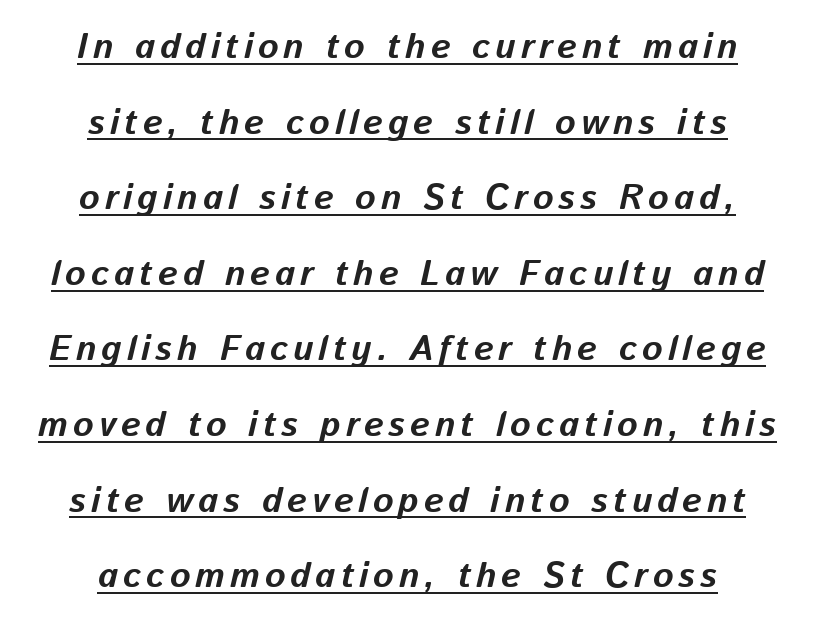
The image shows 35 px bold type, italic (leaning right); set centered, loose line spacing (2.16x), underlined; low stroke contrast and a medium x-height.
